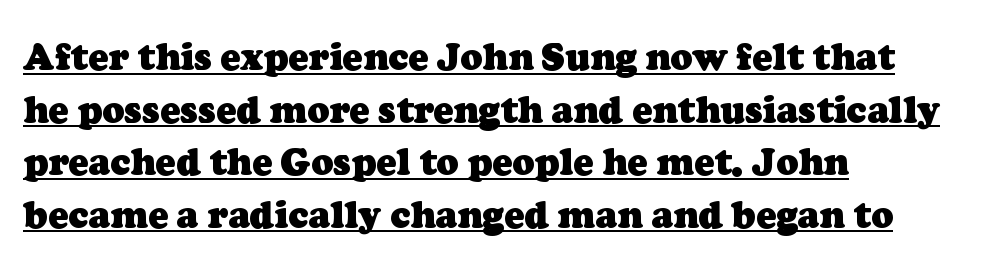
The image shows 37 px heavy serif type; set left-aligned, normal line spacing (1.42x), normal letter spacing, underlined; low stroke contrast and a medium x-height.
